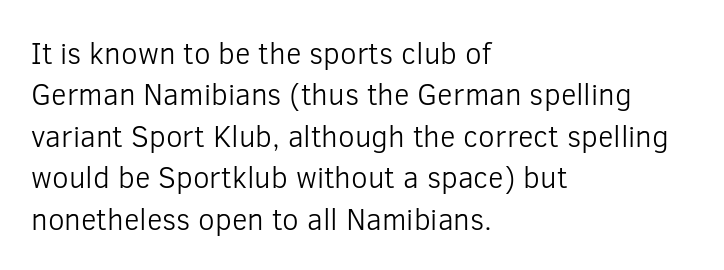
The image shows 30 px light sans-serif type, upright; set left-aligned, normal line spacing (1.38x), normal letter spacing, not underlined; low stroke contrast and a medium x-height.
